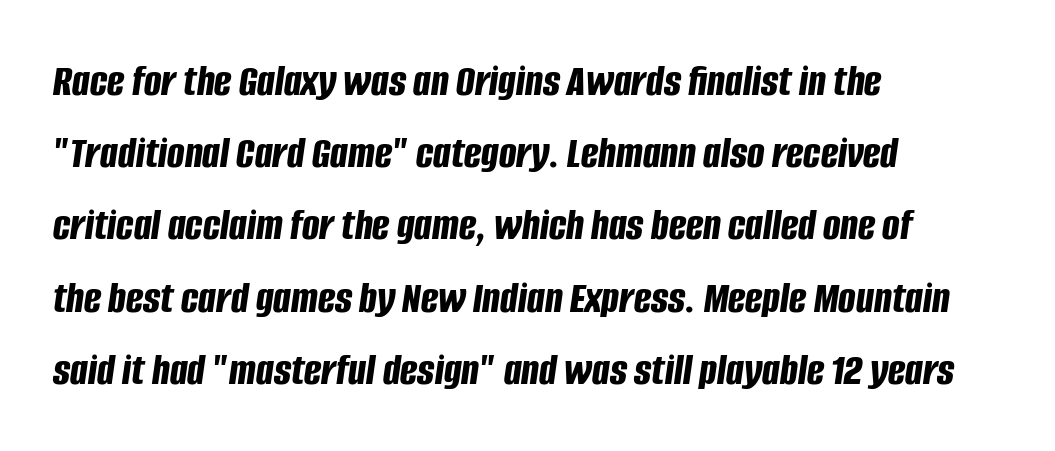
Q: Is the text bold? A: Yes.
Q: Is the text italic (slanted)? A: Yes, it leans right by about 8 degrees.
Q: Is the text underlined? A: No.
Q: How is the paragraph aligned? A: Left-aligned.
Q: Is the spacing between letters normal or unusually wide? A: Normal.
Q: Is the spacing between lines tight, normal or loose? A: Normal.
Q: Width (condensed, normal, or wide)? A: Condensed.
Q: Stroke contrast? A: Low.
Q: x-height? A: Large.
Q: Monospaced? A: No.
